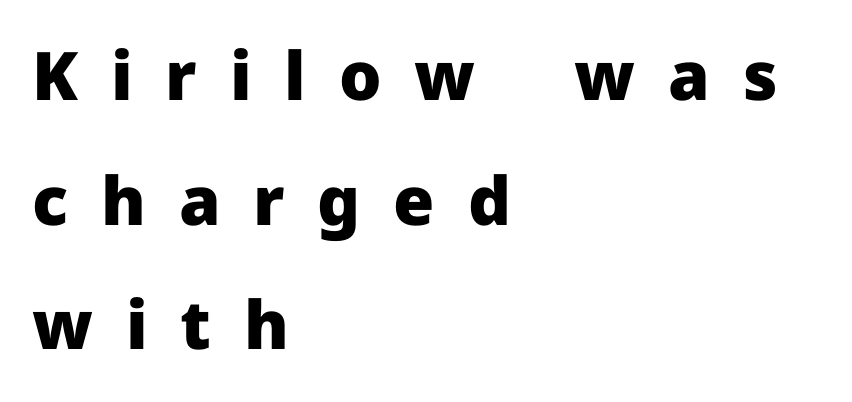
Short and long lines alike share a common starting point at left. The face used here has the dense, thick strokes of a bold. The glyphs are unaccompanied by any horizontal stroke below them. The type sits square on the baseline with zero lean.
